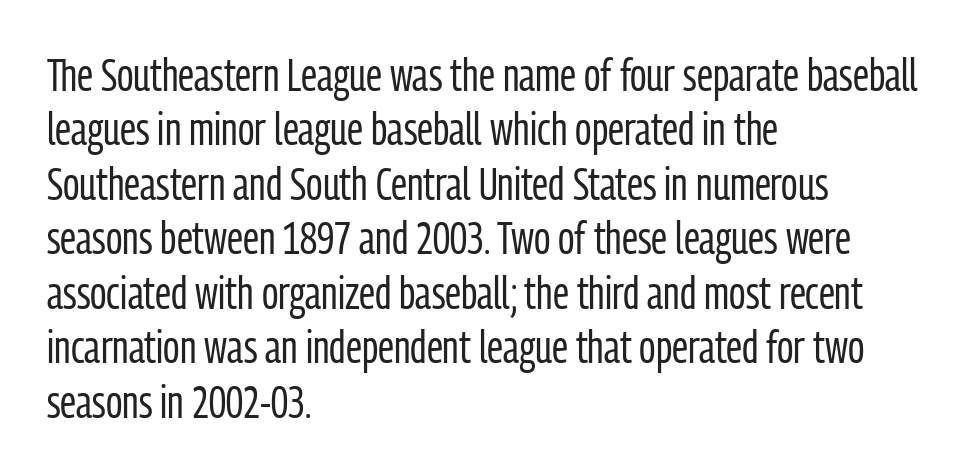
The image shows 45 px regular-weight, condensed sans-serif type, upright; set left-aligned, line spacing 1.21x, normal letter spacing, not underlined; low stroke contrast and a medium x-height.
